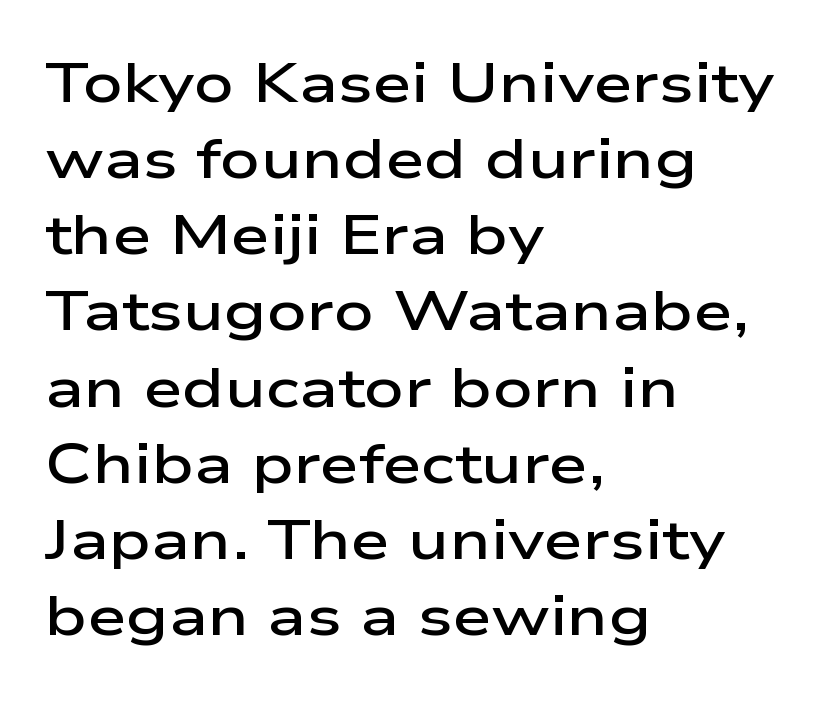
{"serif": "no", "italic": "no", "bold": "semi", "weight": "semibold", "width": "wide", "stroke_contrast": "low", "x_height": "medium", "monospaced": "no", "underline": "no", "align": "left", "line_spacing": "normal", "line_spacing_ratio": 1.36, "letter_spacing": "normal", "letter_spacing_em": 0.0, "glyph_px": 56}
